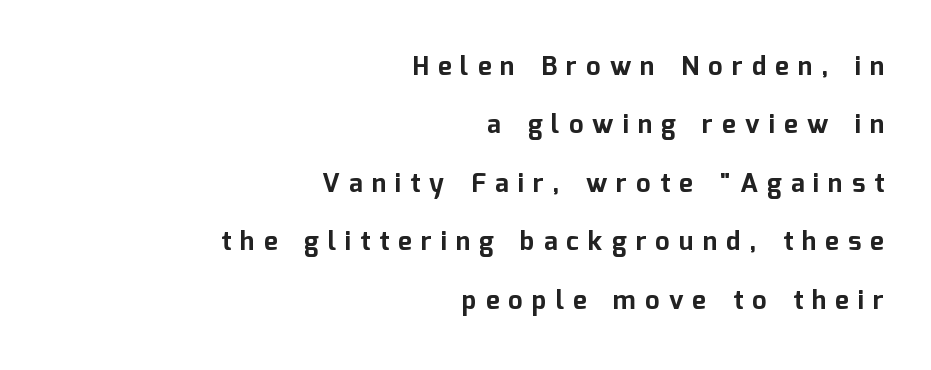
How are the letters spaced? Widely, with obvious added tracking. The passage shown stacks its lines with a broad gap. The passage shown is not underscored anywhere. The axis of the letterforms is exactly vertical. As a designer I'd log this as weight 700, bold. The lines in this sample share a right terminus and differ only in where they begin.
